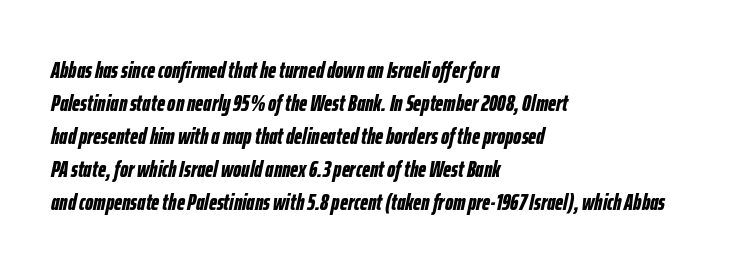
The image shows 23 px bold type, italic (leaning right); set left-aligned, normal line spacing (1.43x), normal letter spacing, not underlined.
